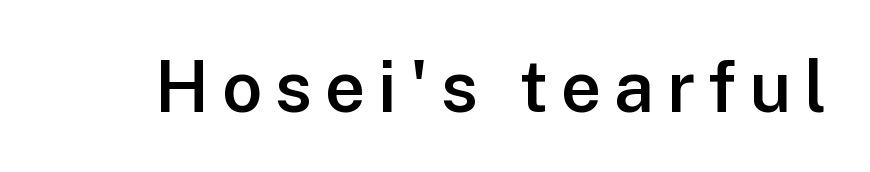
Q: Is the text bold? A: Semi-bold.
Q: Is the text italic (slanted)? A: No, it is upright.
Q: Is the typeface a serif or a sans-serif typeface? A: Sans-serif.
Q: Is the text underlined? A: No.
Q: Width (condensed, normal, or wide)? A: Normal.
Q: Stroke contrast? A: Low.
Q: x-height? A: Medium.
Q: Monospaced? A: No.
